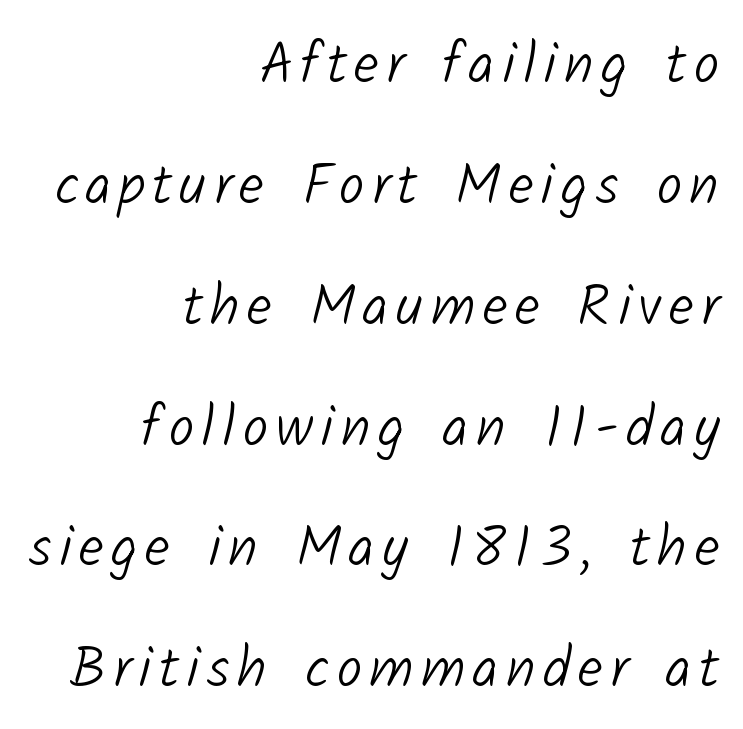
Q: Is the text bold? A: No.
Q: Is the typeface a serif or a sans-serif typeface? A: Sans-serif.
Q: Is the text underlined? A: No.
Q: How is the paragraph aligned? A: Right-aligned.
Q: Is the spacing between lines tight, normal or loose? A: Loose.
Q: Width (condensed, normal, or wide)? A: Normal.
Q: Stroke contrast? A: Low.
Q: x-height? A: Medium.
Q: Monospaced? A: No.
